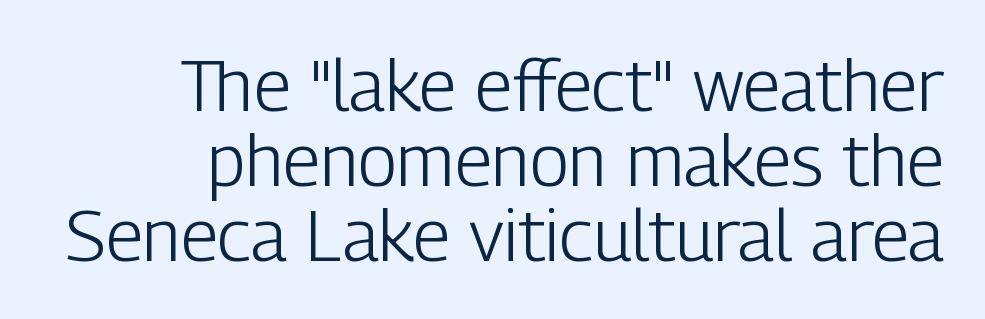
Stroke mass is kept to a normal reading level or below. The type sits square on the baseline with zero lean. Horizontal bands of white between lines are thin slivers. Glance below the letters and you will spot only blank space. This sample uses a sans-serif face.
